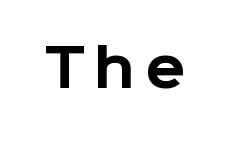
The image shows 52 px bold sans-serif type, upright; set not underlined; low stroke contrast and a medium x-height.
